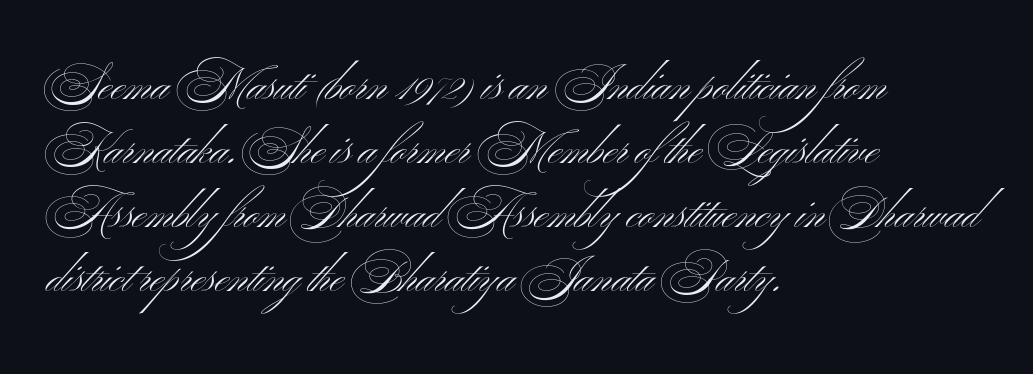
Rule under the text: the space is simply empty. Character widths vary here, with narrow letters taking less room than wide ones. Honestly, the letter spacing is just normal — you wouldn't notice it. This sample keeps an unexceptional amount of space between lines.
